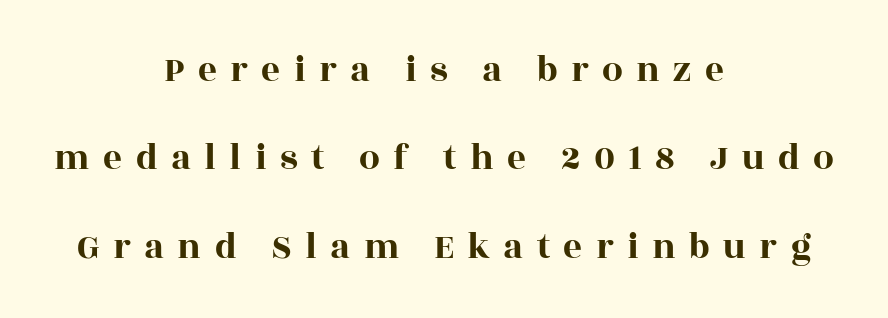
Q: Is the text italic (slanted)? A: No, it is upright.
Q: Is the typeface a serif or a sans-serif typeface? A: Serif.
Q: Is the text underlined? A: No.
Q: How is the paragraph aligned? A: Centered.
Q: Is the spacing between letters normal or unusually wide? A: Unusually wide.
Q: Is the spacing between lines tight, normal or loose? A: Loose.
Q: Width (condensed, normal, or wide)? A: Wide.
Q: x-height? A: Large.
Q: Monospaced? A: No.
